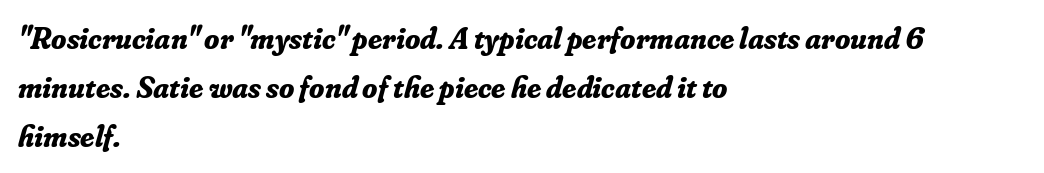
Q: Is the text bold? A: Yes.
Q: Is the text italic (slanted)? A: Yes, it leans right by about 16 degrees.
Q: Is the typeface a serif or a sans-serif typeface? A: Serif.
Q: Is the text underlined? A: No.
Q: How is the paragraph aligned? A: Left-aligned.
Q: Is the spacing between letters normal or unusually wide? A: Normal.
Q: Is the spacing between lines tight, normal or loose? A: Normal.
Q: Width (condensed, normal, or wide)? A: Normal.
Q: Stroke contrast? A: Low.
Q: x-height? A: Small.
Q: Monospaced? A: No.
